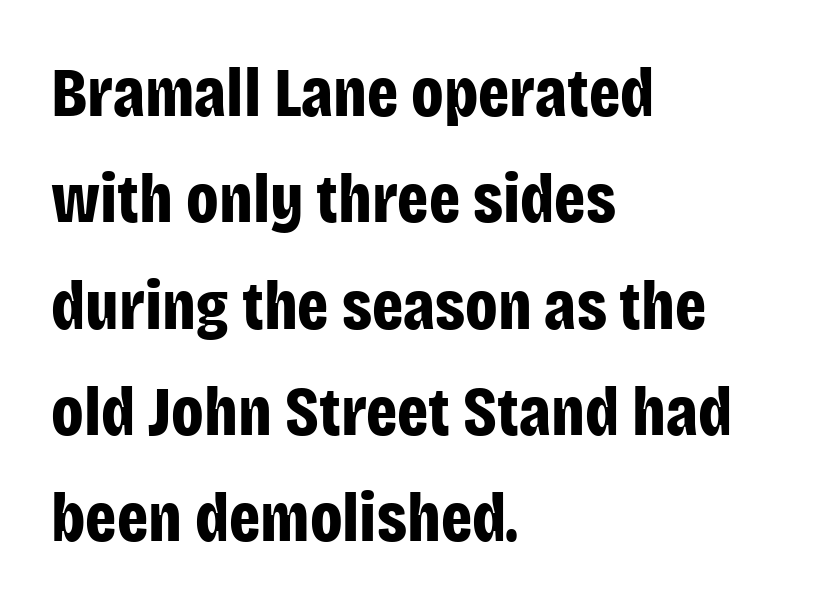
Q: Is the text bold? A: Yes.
Q: Is the text italic (slanted)? A: No, it is upright.
Q: Is the typeface a serif or a sans-serif typeface? A: Sans-serif.
Q: Is the text underlined? A: No.
Q: How is the paragraph aligned? A: Left-aligned.
Q: Is the spacing between letters normal or unusually wide? A: Normal.
Q: Is the spacing between lines tight, normal or loose? A: Normal.
Q: Width (condensed, normal, or wide)? A: Condensed.
Q: Stroke contrast? A: Low.
Q: x-height? A: Large.
Q: Monospaced? A: No.
